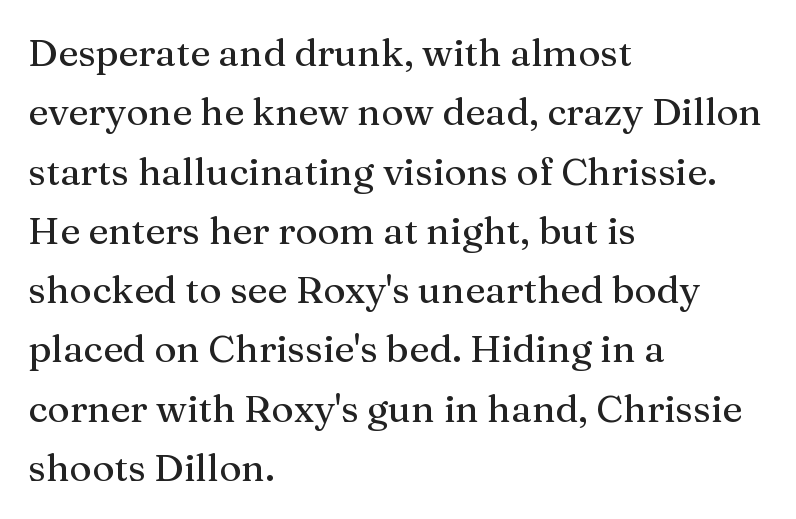
{"serif": "yes", "italic": "no", "width": "normal", "stroke_contrast": "medium", "x_height": "medium", "monospaced": "no", "underline": "no", "align": "left", "line_spacing": "normal", "line_spacing_ratio": 1.56, "letter_spacing": "normal", "letter_spacing_em": 0.0, "glyph_px": 38}
